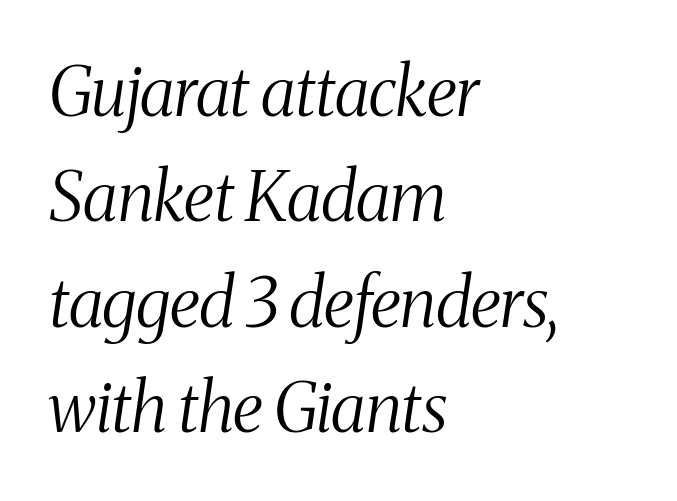
{"serif": "yes", "italic": "yes", "lean": "right", "slant_degrees": 8, "bold": "no", "weight": "light", "width": "condensed", "stroke_contrast": "medium", "x_height": "medium", "monospaced": "no", "underline": "no", "align": "left", "line_spacing": "normal", "line_spacing_ratio": 1.55, "letter_spacing": "normal", "letter_spacing_em": 0.0, "glyph_px": 68}
